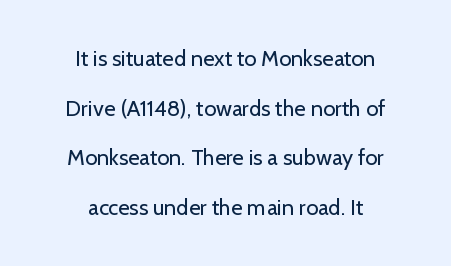
{"italic": "no", "bold": "no", "underline": "no", "align": "center", "line_spacing": "loose", "line_spacing_ratio": 2.26, "letter_spacing": "normal", "letter_spacing_em": 0.0, "glyph_px": 22}
